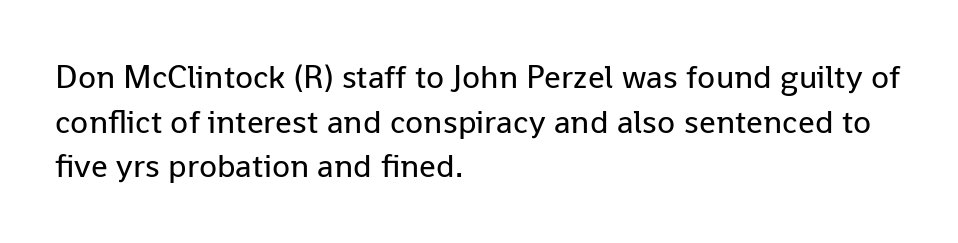
Vertically, the passage feels balanced, rows spaced as you'd expect. The strip under each line holds only bare page. Here the designer chose a conventional face with non-uniform glyph widths. Compared with typical body copy, the letter spacing here is the same. This sample uses a sans-serif face. A quiet, ordinary-to-light weight characterises the typeface.
